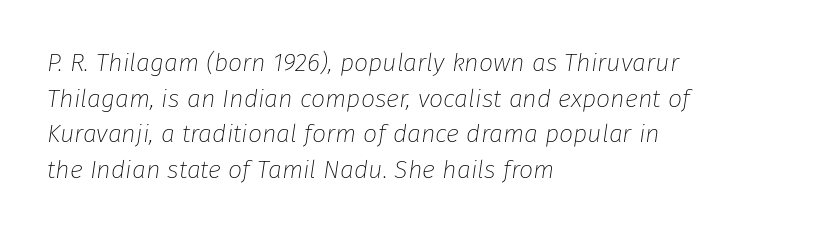
The image shows 25 px text type, italic (leaning right); set left-aligned, normal line spacing (1.43x), normal letter spacing, not underlined.
